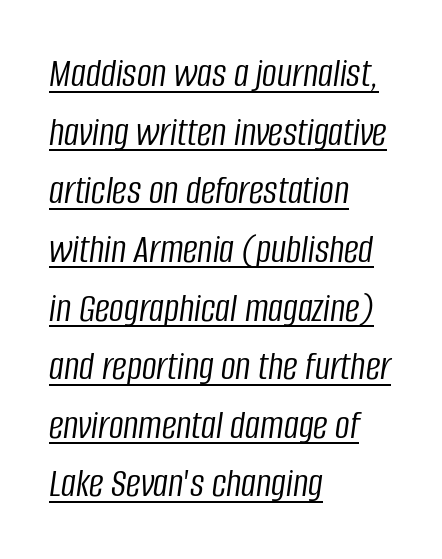
{"italic": "yes", "lean": "right", "slant_degrees": 8, "bold": "no", "weight": "light", "width": "condensed", "stroke_contrast": "low", "x_height": "large", "monospaced": "no", "underline": "yes", "align": "left", "line_spacing": "normal", "line_spacing_ratio": 1.43, "letter_spacing": "normal", "letter_spacing_em": 0.0, "glyph_px": 41}
